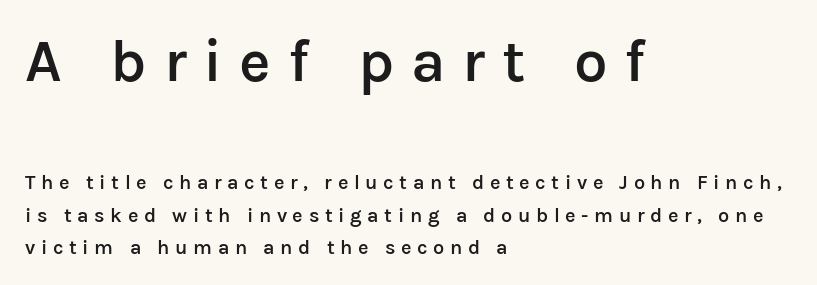
The image shows 60 px semibold sans-serif type, upright; set left-aligned, normal line spacing (1.62x), unusually wide letter spacing (+0.28 em), not underlined; the first (top) block is 3.0x larger; low stroke contrast and a medium x-height.
